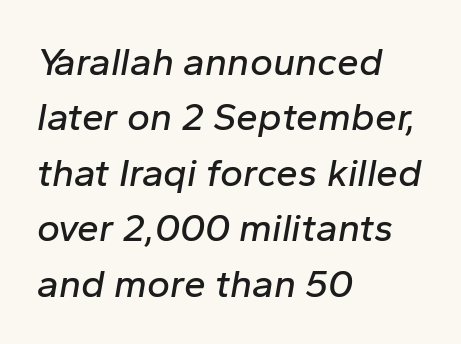
{"italic": "yes", "lean": "right", "slant_degrees": 10, "width": "normal", "stroke_contrast": "low", "x_height": "medium", "monospaced": "no", "underline": "no", "align": "left", "line_spacing": "normal", "line_spacing_ratio": 1.42, "letter_spacing": "normal", "letter_spacing_em": 0.0, "glyph_px": 39}
